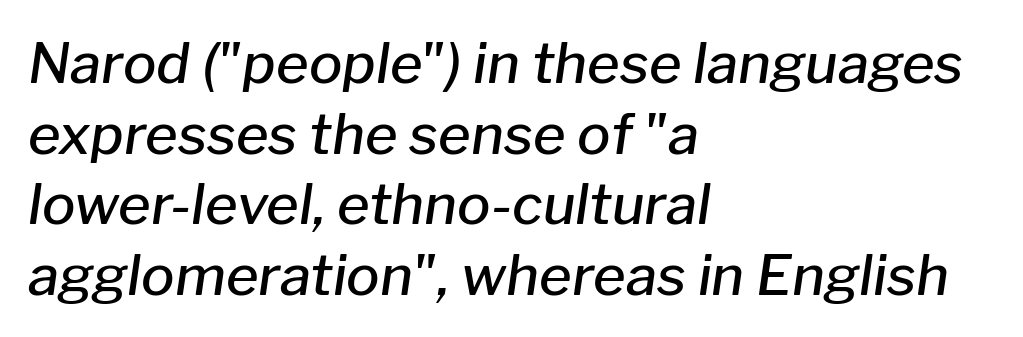
{"italic": "yes", "lean": "right", "slant_degrees": 8, "bold": "semi", "weight": "semibold", "width": "normal", "stroke_contrast": "low", "x_height": "medium", "monospaced": "no", "underline": "no", "align": "left", "line_spacing": "normal", "line_spacing_ratio": 1.26, "letter_spacing": "normal", "letter_spacing_em": 0.0, "glyph_px": 56}
